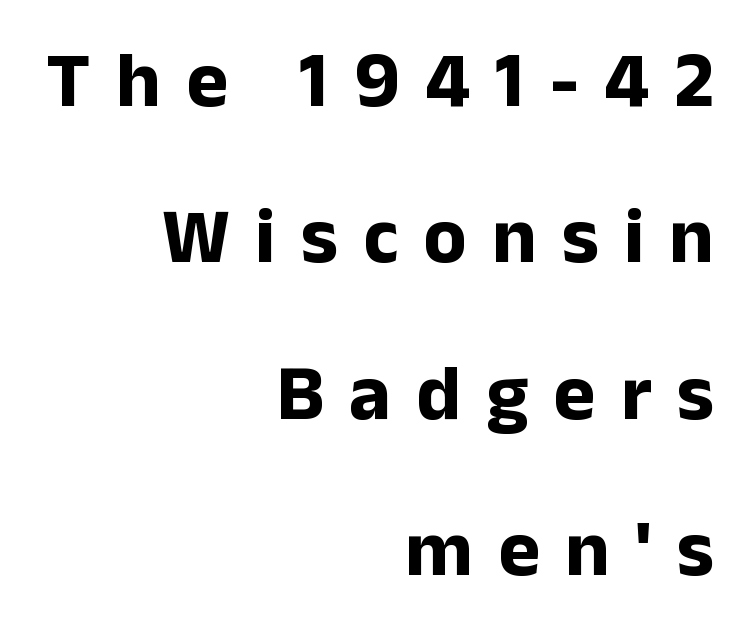
Pretty heavy lettering here — definitely bold. The passage shown has open, widely tracked lettering throughout. The letters advance in unequal steps, a hallmark of proportional type. Serif or sans? Sans — the stroke terminals are bare.
